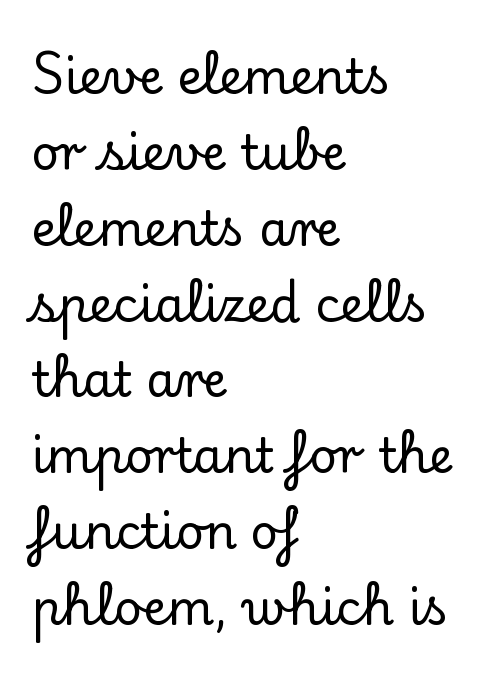
Q: Is the text italic (slanted)? A: No, it is upright.
Q: Is the typeface a serif or a sans-serif typeface? A: Serif.
Q: Is the text underlined? A: No.
Q: How is the paragraph aligned? A: Left-aligned.
Q: Is the spacing between letters normal or unusually wide? A: Normal.
Q: Is the spacing between lines tight, normal or loose? A: Normal.
Q: Width (condensed, normal, or wide)? A: Normal.
Q: Stroke contrast? A: Low.
Q: x-height? A: Small.
Q: Monospaced? A: No.
